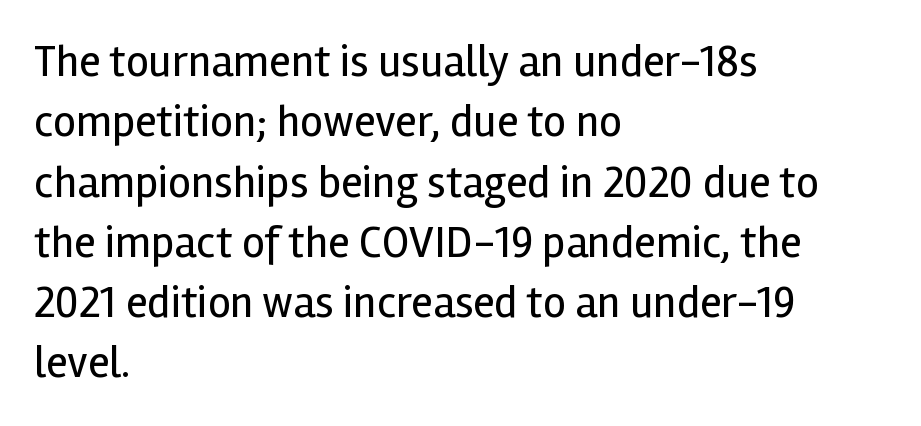
These lines are composed in type without serifs. The type sits square on the baseline with zero lean. Honestly, the row spacing looks completely unremarkable. Each letter keeps its own natural width here, so spacing adapts to shape.
